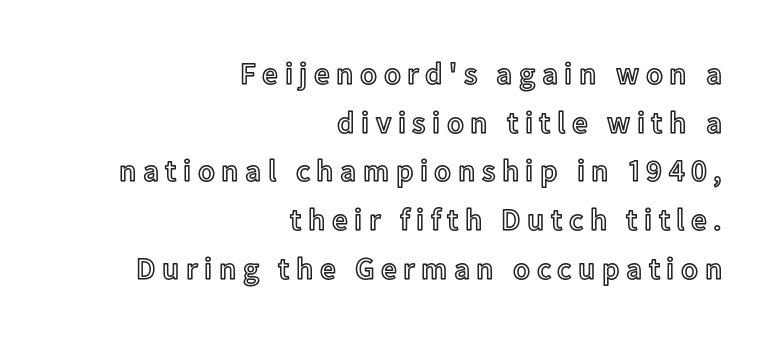
Q: Is the text italic (slanted)? A: No, it is upright.
Q: Is the text underlined? A: No.
Q: How is the paragraph aligned? A: Right-aligned.
Q: Is the spacing between letters normal or unusually wide? A: Unusually wide.
Q: Is the spacing between lines tight, normal or loose? A: Normal.
Q: Width (condensed, normal, or wide)? A: Normal.
Q: x-height? A: Medium.
Q: Monospaced? A: No.
